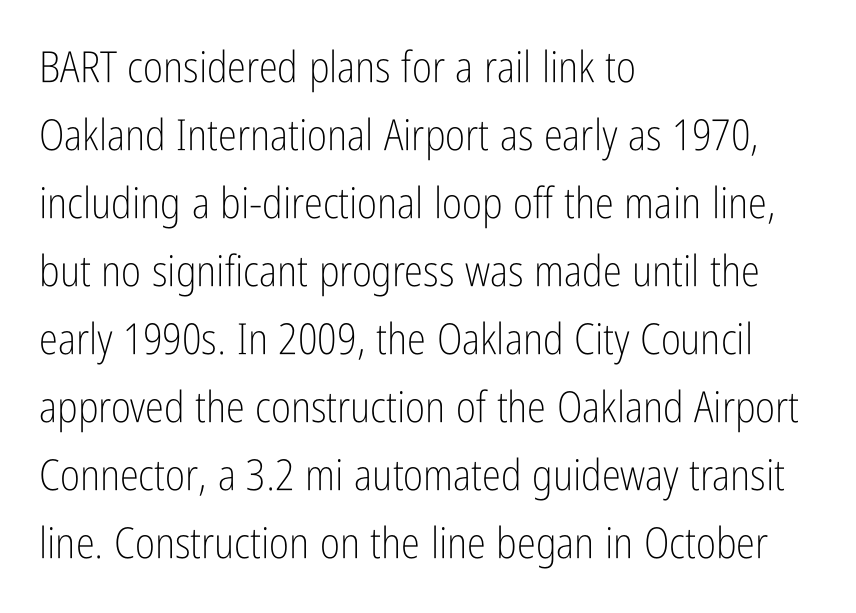
If you measured baseline to baseline, you'd find a middling distance. Summary of weight: not heavy and not bold. Each letter keeps its own natural width here, so spacing adapts to shape. Decoration check: the copy has no underline.
